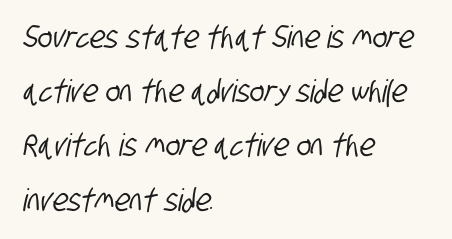
The image shows 31 px condensed sans-serif type; set left-aligned, line spacing 1.75x, normal letter spacing, not underlined; low stroke contrast and a large x-height.
